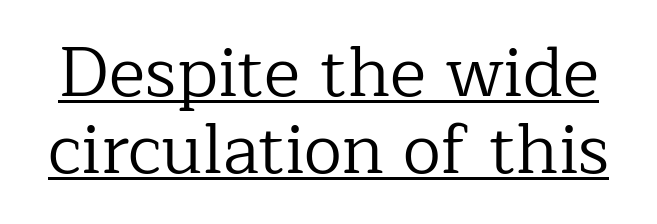
The image shows 69 px regular-weight serif type, upright; set tight line spacing (1.11x), normal letter spacing, underlined; low stroke contrast and a medium x-height.
